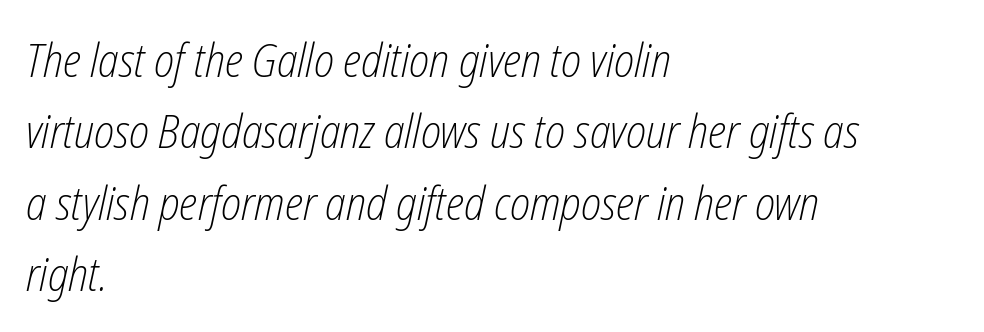
The image shows 47 px light, condensed type, italic (leaning right); set left-aligned, normal line spacing (1.52x), normal letter spacing, not underlined; low stroke contrast and a medium x-height.
